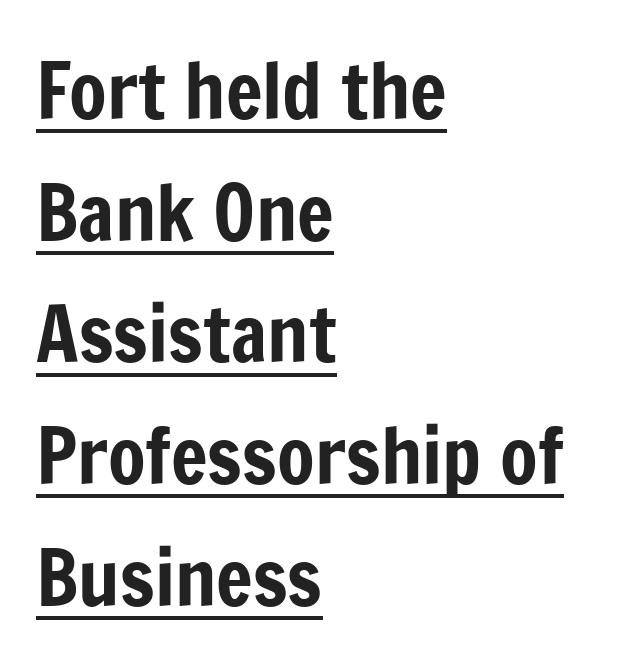
{"serif": "no", "italic": "no", "width": "condensed", "stroke_contrast": "low", "x_height": "medium", "monospaced": "no", "underline": "yes", "align": "left", "line_spacing": "normal", "line_spacing_ratio": 1.58, "letter_spacing": "normal", "letter_spacing_em": 0.0, "glyph_px": 77}
